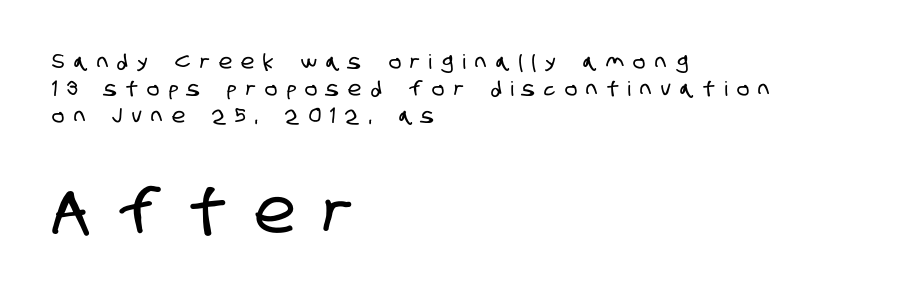
The image shows 61 px condensed sans-serif type; set left-aligned, normal line spacing (1.35x), unusually wide letter spacing (+0.48 em), not underlined; the second (bottom) block is 3.05x larger; low stroke contrast and a large x-height.
